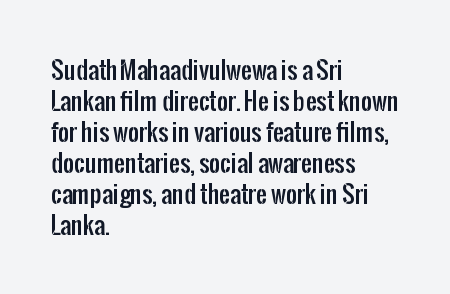
{"italic": "no", "underline": "no", "align": "left", "line_spacing": "normal", "line_spacing_ratio": 1.29, "letter_spacing": "normal", "letter_spacing_em": 0.0, "glyph_px": 24}
